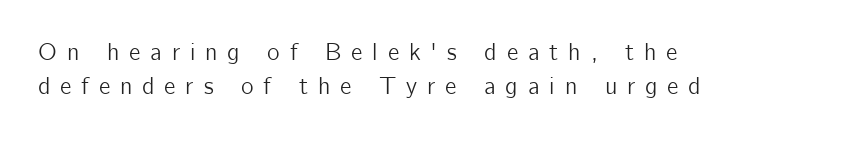
The image shows 24 px text type, upright; set left-aligned, normal line spacing (1.43x), unusually wide letter spacing (+0.41 em), not underlined.
